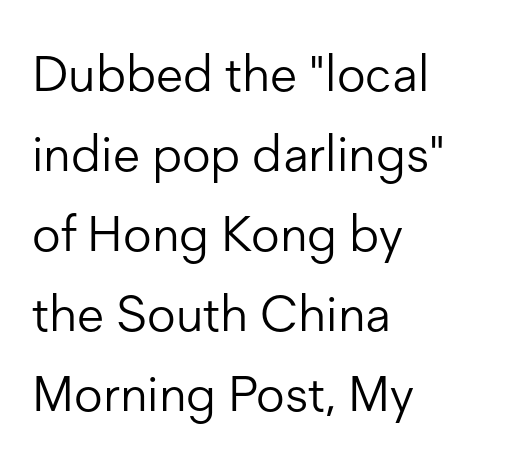
Designer's note — italics off, roman on. A clean baseline with only descenders dipping below it. The rendering uses natural spacing where letterforms have individual widths. Spacing between characters is what you'd get straight out of the box.
